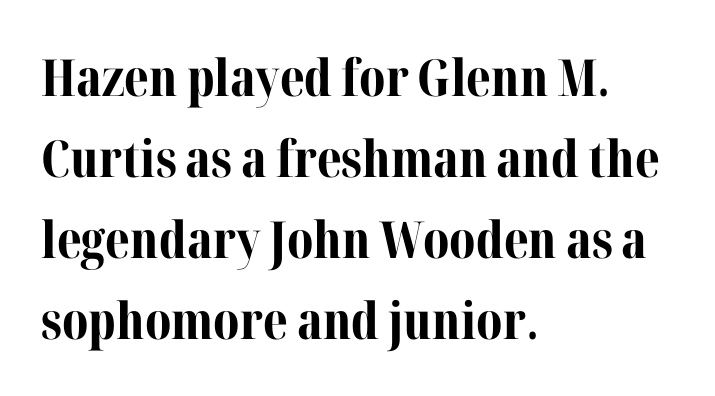
Q: Is the text bold? A: Yes.
Q: Is the text italic (slanted)? A: No, it is upright.
Q: Is the typeface a serif or a sans-serif typeface? A: Serif.
Q: Is the text underlined? A: No.
Q: How is the paragraph aligned? A: Left-aligned.
Q: Is the spacing between letters normal or unusually wide? A: Normal.
Q: Is the spacing between lines tight, normal or loose? A: Normal.
Q: Width (condensed, normal, or wide)? A: Normal.
Q: Stroke contrast? A: Medium.
Q: x-height? A: Medium.
Q: Monospaced? A: No.
